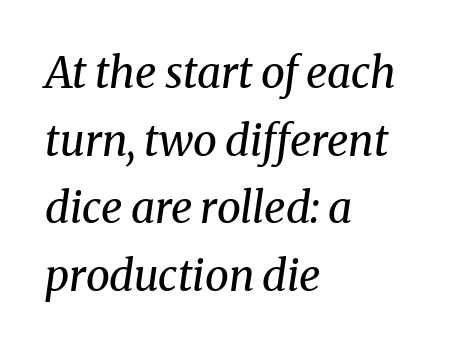
Q: Is the text bold? A: No.
Q: Is the text italic (slanted)? A: Yes, it leans right by about 8 degrees.
Q: Is the typeface a serif or a sans-serif typeface? A: Serif.
Q: Is the text underlined? A: No.
Q: How is the paragraph aligned? A: Left-aligned.
Q: Is the spacing between letters normal or unusually wide? A: Normal.
Q: Is the spacing between lines tight, normal or loose? A: Normal.
Q: Width (condensed, normal, or wide)? A: Normal.
Q: Stroke contrast? A: Medium.
Q: x-height? A: Medium.
Q: Monospaced? A: No.
